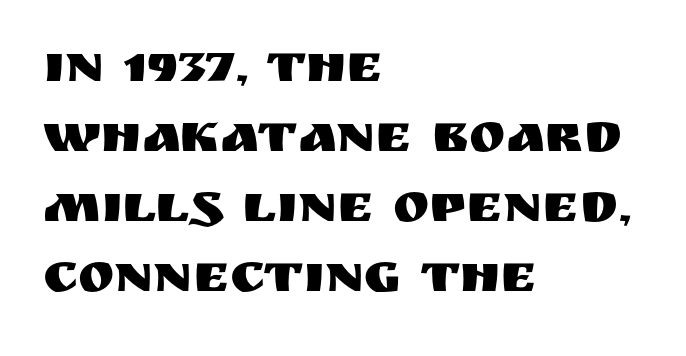
Default kerning and tracking; the words read as compact shapes. Vertically, the passage feels balanced, rows spaced as you'd expect. A classic flush-left, rag-right setting is used for this passage. The typeface chosen for these lines omits serifs. Underline: absent.
